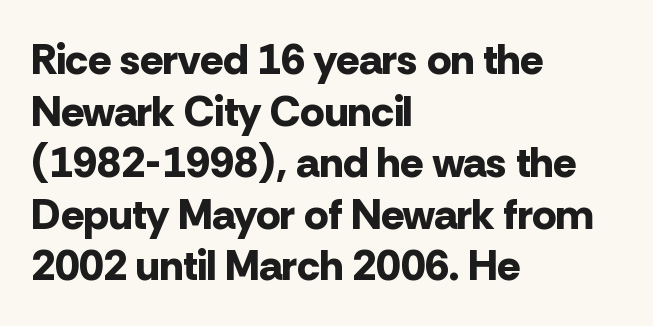
Q: Is the text bold? A: Yes.
Q: Is the text italic (slanted)? A: No, it is upright.
Q: Is the typeface a serif or a sans-serif typeface? A: Sans-serif.
Q: Is the text underlined? A: No.
Q: How is the paragraph aligned? A: Left-aligned.
Q: Is the spacing between letters normal or unusually wide? A: Normal.
Q: Width (condensed, normal, or wide)? A: Normal.
Q: Stroke contrast? A: Low.
Q: x-height? A: Medium.
Q: Monospaced? A: No.
